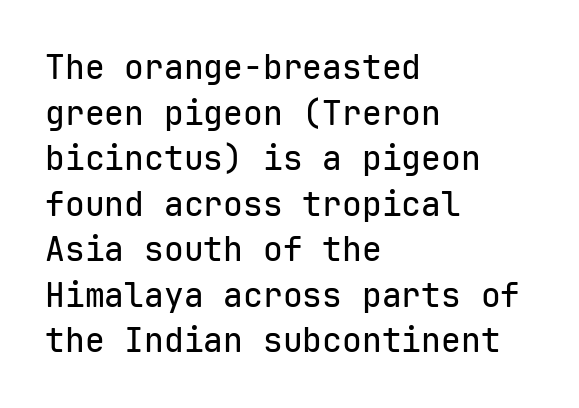
The image shows 33 px sans-serif type, upright, monospaced; set left-aligned, normal line spacing (1.38x), normal letter spacing, not underlined; low stroke contrast and a medium x-height.
